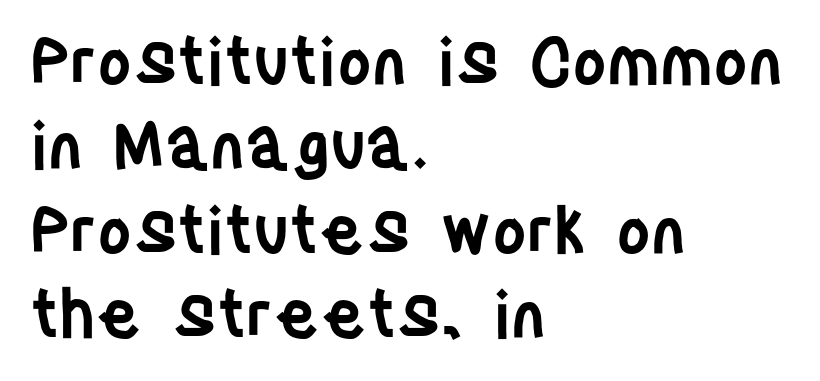
{"serif": "no", "italic": "no", "bold": "semi", "weight": "semibold", "width": "condensed", "stroke_contrast": "low", "x_height": "large", "monospaced": "no", "underline": "no", "align": "left", "line_spacing": "normal", "line_spacing_ratio": 1.28, "letter_spacing": "normal", "letter_spacing_em": 0.0, "glyph_px": 66}
